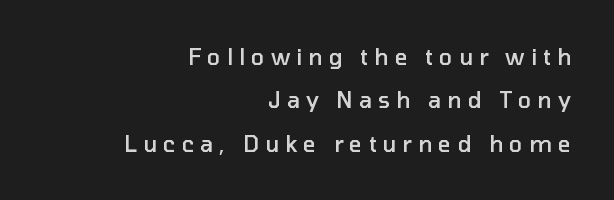
{"italic": "no", "bold": "semi", "underline": "no", "align": "right", "line_spacing": "loose", "line_spacing_ratio": 1.97, "letter_spacing": "wide", "letter_spacing_em": 0.28, "glyph_px": 22}
